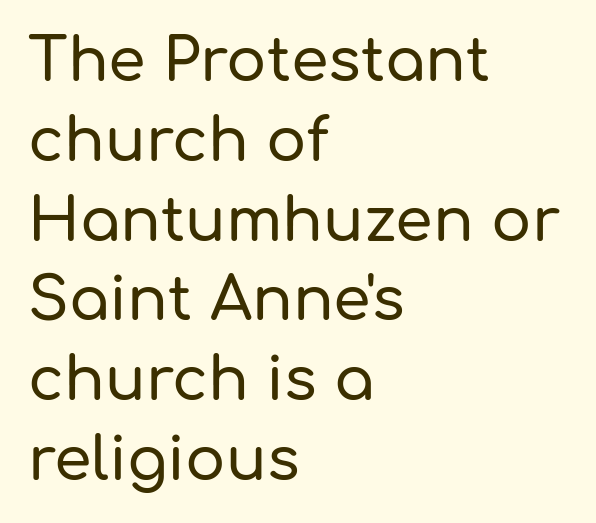
In CSS terms this would be text-align: left. These lines keep a tight, regular rhythm from letter to letter. To sum up the face: it is a sans, with no serifs. Clear beneath every line of the passage. The rendering uses natural spacing where letterforms have individual widths.
